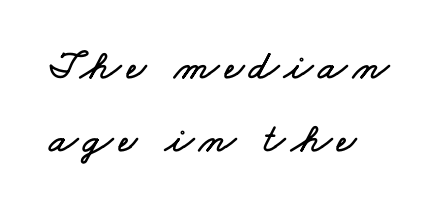
The image shows 42 px wide type; set left-aligned, line spacing 1.75x, not underlined; low stroke contrast and a small x-height.
